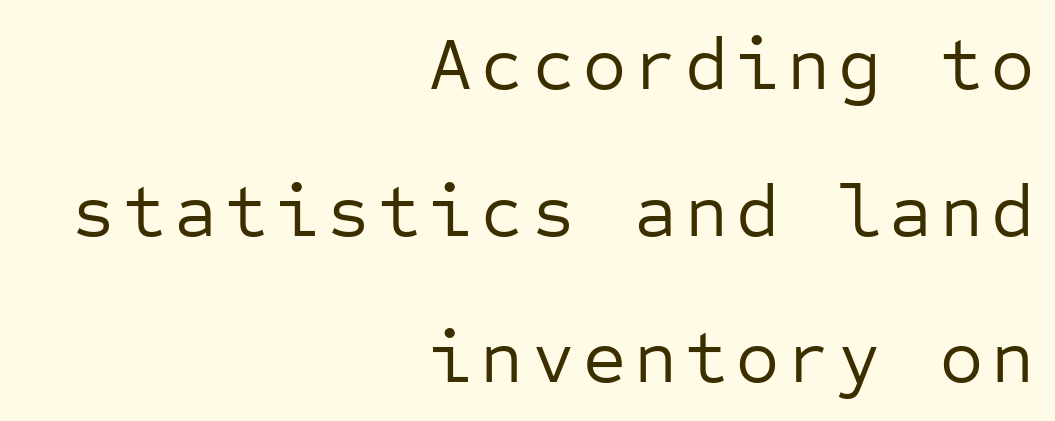
Q: Is the text bold? A: No.
Q: Is the text italic (slanted)? A: No, it is upright.
Q: Is the typeface a serif or a sans-serif typeface? A: Sans-serif.
Q: Is the text underlined? A: No.
Q: How is the paragraph aligned? A: Right-aligned.
Q: Is the spacing between lines tight, normal or loose? A: Loose.
Q: Width (condensed, normal, or wide)? A: Normal.
Q: Stroke contrast? A: Low.
Q: x-height? A: Medium.
Q: Monospaced? A: Yes.
